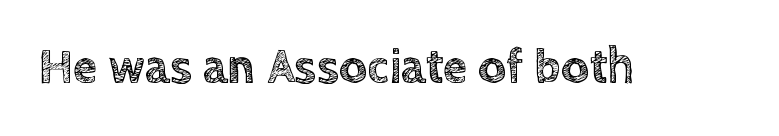
{"italic": "no", "width": "normal", "x_height": "large", "monospaced": "no", "underline": "no", "letter_spacing": "normal", "letter_spacing_em": 0.0, "glyph_px": 49}
